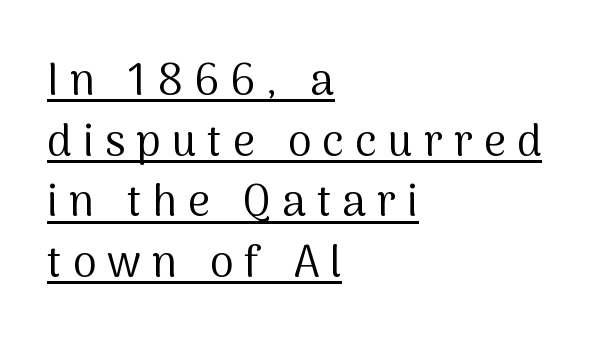
{"serif": "no", "italic": "no", "bold": "no", "weight": "regular", "width": "normal", "stroke_contrast": "medium", "x_height": "medium", "monospaced": "no", "underline": "yes", "align": "left", "line_spacing": "normal", "line_spacing_ratio": 1.41, "letter_spacing": "wide", "letter_spacing_em": 0.26, "glyph_px": 43}
